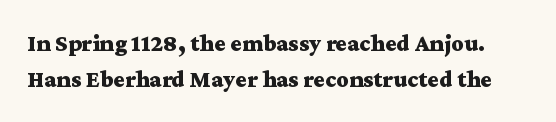
Q: Is the text bold? A: Yes.
Q: Is the text italic (slanted)? A: No, it is upright.
Q: Is the text underlined? A: No.
Q: Is the spacing between letters normal or unusually wide? A: Normal.
Q: Is the spacing between lines tight, normal or loose? A: Normal.
